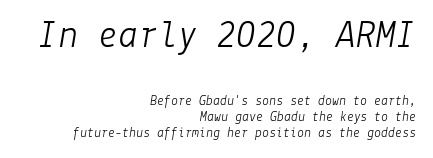
The image shows 40 px light type, italic (leaning right); set right-aligned, tight line spacing (1.13x), normal letter spacing, not underlined; the first (top) block is 2.86x larger; low stroke contrast and a medium x-height.
